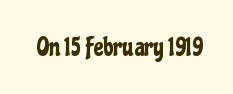
Is there any slant? The stems are plumb. Descenders are the only things crossing below the line. The line texture is even and compact thanks to regular tracking.
